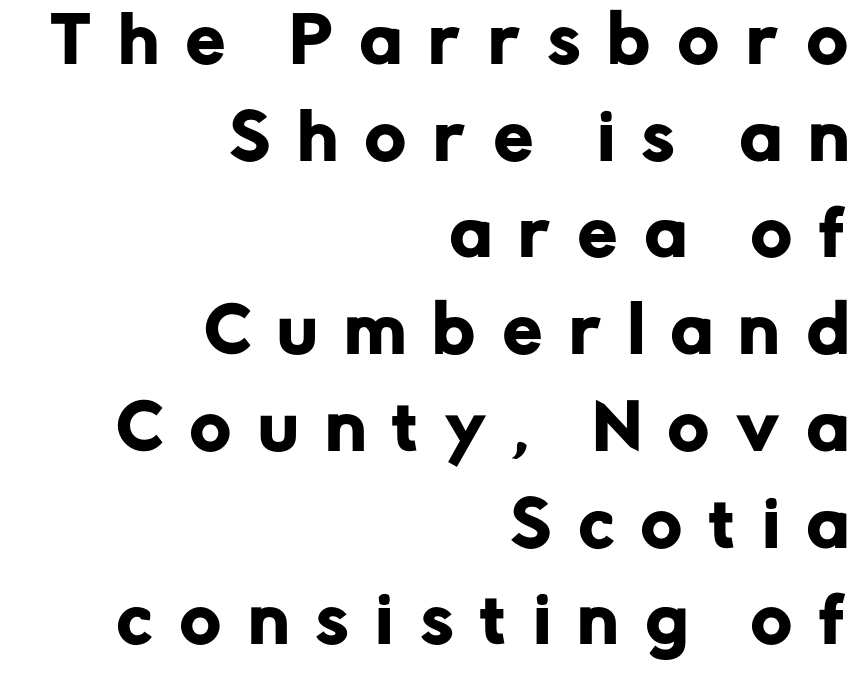
A bare baseline throughout the passage. The letterforms stand isolated, each surrounded by extra space. Observe the absence of serifs on each vertical stroke in this sample. Right-aligned paragraph, ragged on the left. Character widths vary here, with narrow letters taking less room than wide ones. The typography opts for an upright posture over an oblique one.
